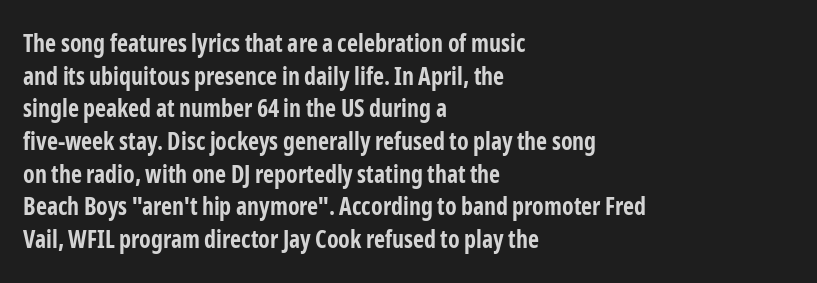
{"italic": "no", "bold": "yes", "underline": "no", "align": "left", "line_spacing": "normal", "line_spacing_ratio": 1.36, "letter_spacing": "normal", "letter_spacing_em": 0.0, "glyph_px": 24}
